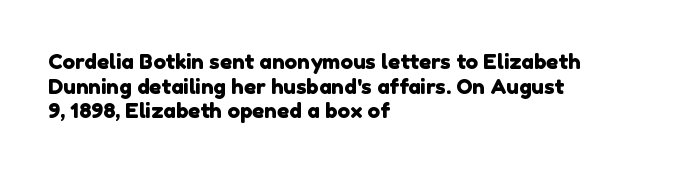
{"underline": "no", "align": "left", "line_spacing_ratio": 1.17, "letter_spacing": "normal", "letter_spacing_em": 0.0, "glyph_px": 21}
